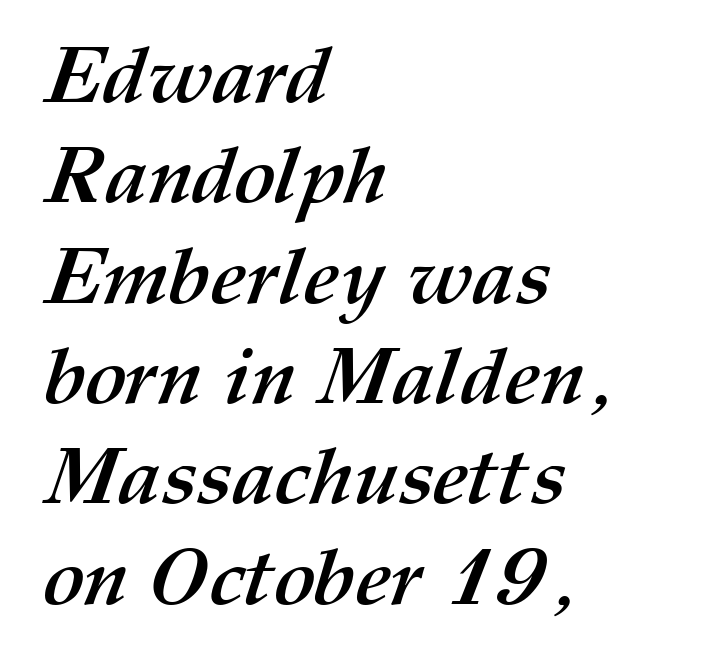
Default kerning and tracking; the words read as compact shapes. This sample has the flowing, uneven cadence of proportional lettering. Just letters on the line, the space beneath them empty. The compositor pushed each line to the left boundary.
